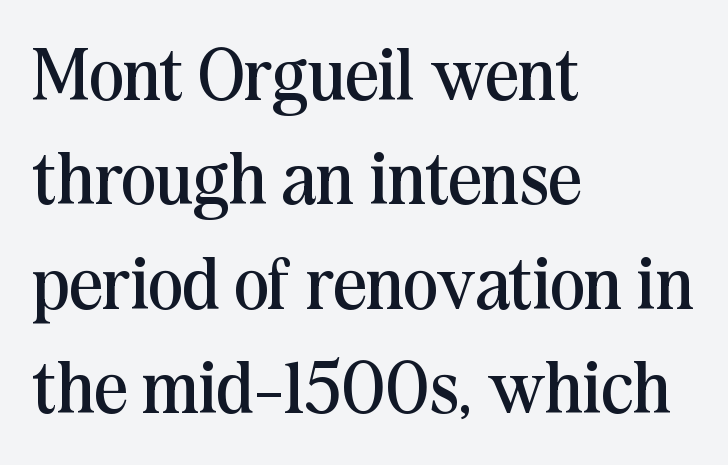
{"serif": "yes", "italic": "no", "bold": "no", "weight": "regular", "width": "normal", "stroke_contrast": "medium", "x_height": "medium", "monospaced": "no", "underline": "no", "align": "left", "line_spacing": "normal", "line_spacing_ratio": 1.43, "letter_spacing": "normal", "letter_spacing_em": 0.0, "glyph_px": 73}
